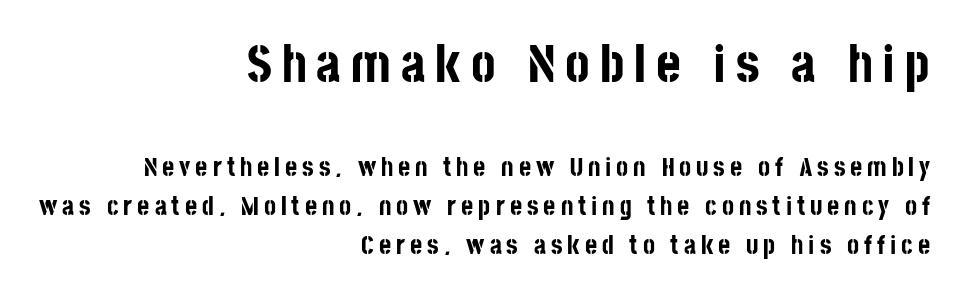
The image shows 53 px bold, condensed sans-serif type, upright; set right-aligned, normal line spacing (1.5x), not underlined; the first (top) block is 2.04x larger; low stroke contrast and a large x-height.
